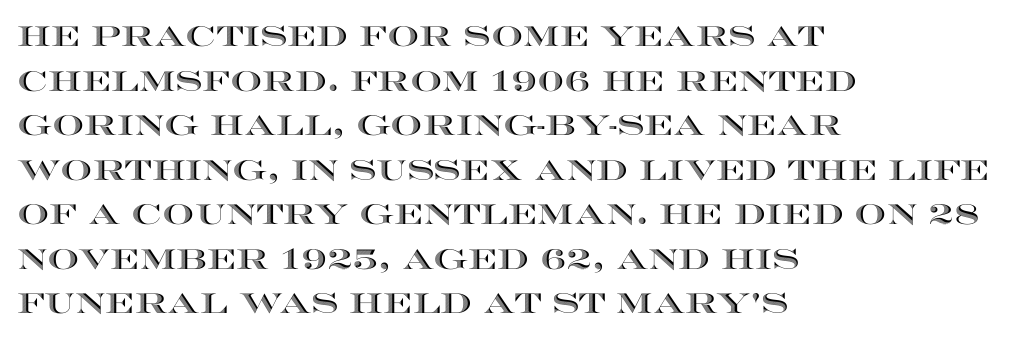
The image shows 28 px wide type, upright; set left-aligned, normal line spacing (1.59x), normal letter spacing, not underlined; a large x-height.
